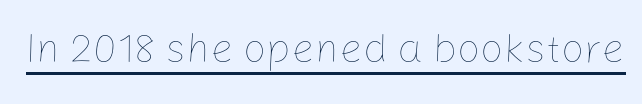
Q: Is the text bold? A: No.
Q: Is the text italic (slanted)? A: No, it is upright.
Q: Is the text underlined? A: Yes.
Q: Is the spacing between letters normal or unusually wide? A: Normal.
Q: Width (condensed, normal, or wide)? A: Normal.
Q: Stroke contrast? A: Low.
Q: x-height? A: Medium.
Q: Monospaced? A: No.
